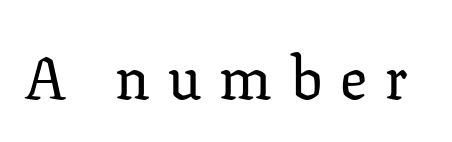
The tracking reads as deliberately expanded to a designer's eye. Little horizontal feet cap the strokes, marking this as serif type. The lettering stays uniformly vertical, giving the passage a roman look. Varying glyph widths throughout — classic text-font behaviour.
